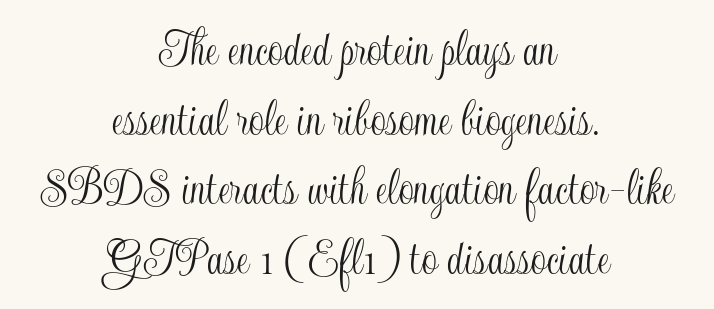
{"width": "condensed", "x_height": "small", "monospaced": "no", "underline": "no", "align": "center", "line_spacing": "normal", "line_spacing_ratio": 1.29, "letter_spacing": "normal", "letter_spacing_em": 0.0, "glyph_px": 54}
